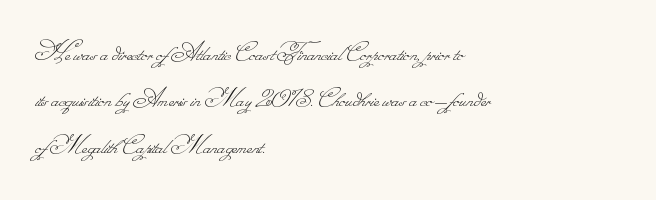
{"bold": "no", "weight": "thin", "width": "normal", "stroke_contrast": "low", "monospaced": "no", "underline": "no", "align": "left", "line_spacing": "normal", "line_spacing_ratio": 1.6, "letter_spacing": "normal", "letter_spacing_em": 0.0, "glyph_px": 29}
